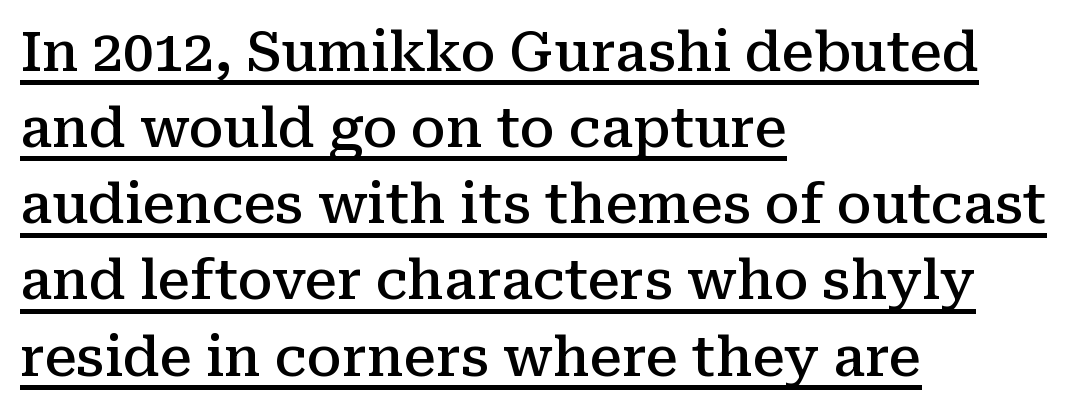
The image shows 54 px semibold serif type, upright; set left-aligned, normal line spacing (1.41x), normal letter spacing, underlined; medium stroke contrast and a medium x-height.
